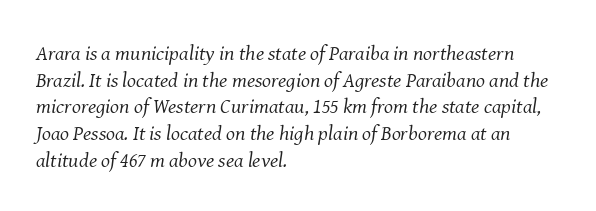
Q: Is the text bold? A: No.
Q: Is the text italic (slanted)? A: Yes, it leans right by about 8 degrees.
Q: Is the text underlined? A: No.
Q: How is the paragraph aligned? A: Left-aligned.
Q: Is the spacing between letters normal or unusually wide? A: Normal.
Q: Is the spacing between lines tight, normal or loose? A: Normal.
